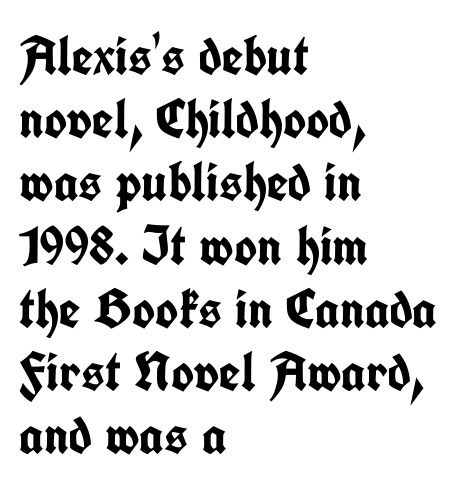
Q: Is the text bold? A: Yes.
Q: Is the text italic (slanted)? A: No, it is upright.
Q: Is the typeface a serif or a sans-serif typeface? A: Sans-serif.
Q: Is the text underlined? A: No.
Q: How is the paragraph aligned? A: Left-aligned.
Q: Is the spacing between letters normal or unusually wide? A: Normal.
Q: Is the spacing between lines tight, normal or loose? A: Tight.
Q: Width (condensed, normal, or wide)? A: Condensed.
Q: Stroke contrast? A: Low.
Q: x-height? A: Medium.
Q: Monospaced? A: No.
